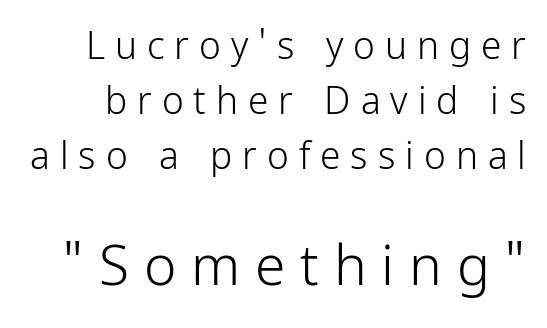
Q: Is the text bold? A: No.
Q: Is the text italic (slanted)? A: No, it is upright.
Q: Is the typeface a serif or a sans-serif typeface? A: Sans-serif.
Q: Is the text underlined? A: No.
Q: Is the spacing between letters normal or unusually wide? A: Unusually wide.
Q: Is the spacing between lines tight, normal or loose? A: Normal.
Q: Which block of text is set in a larger size, the first (top) or the second (bottom)? A: The second (bottom) one.
Q: Width (condensed, normal, or wide)? A: Condensed.
Q: Stroke contrast? A: Low.
Q: x-height? A: Medium.
Q: Monospaced? A: No.
